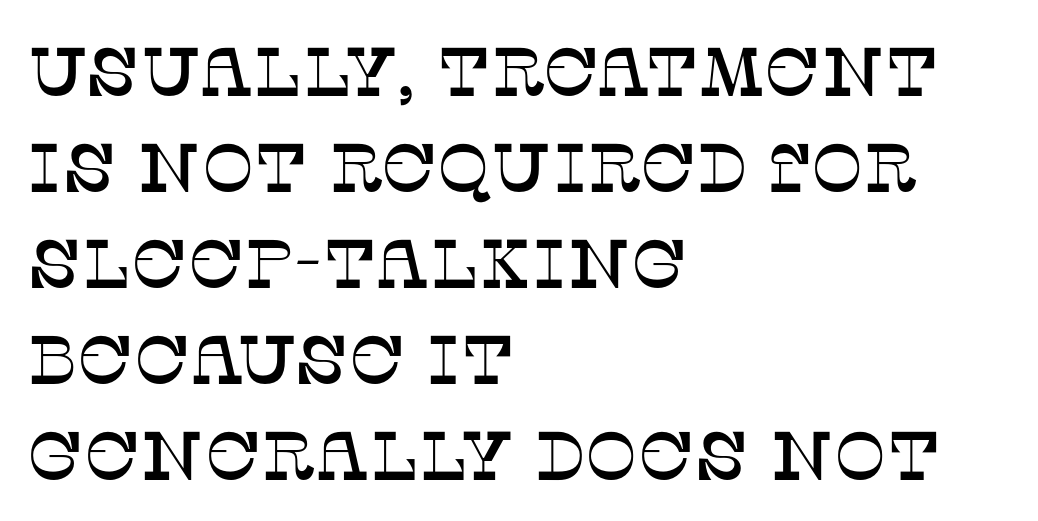
{"serif": "yes", "italic": "no", "width": "normal", "stroke_contrast": "low", "x_height": "large", "monospaced": "no", "underline": "no", "align": "left", "line_spacing": "normal", "line_spacing_ratio": 1.39, "letter_spacing": "normal", "letter_spacing_em": 0.0, "glyph_px": 69}
